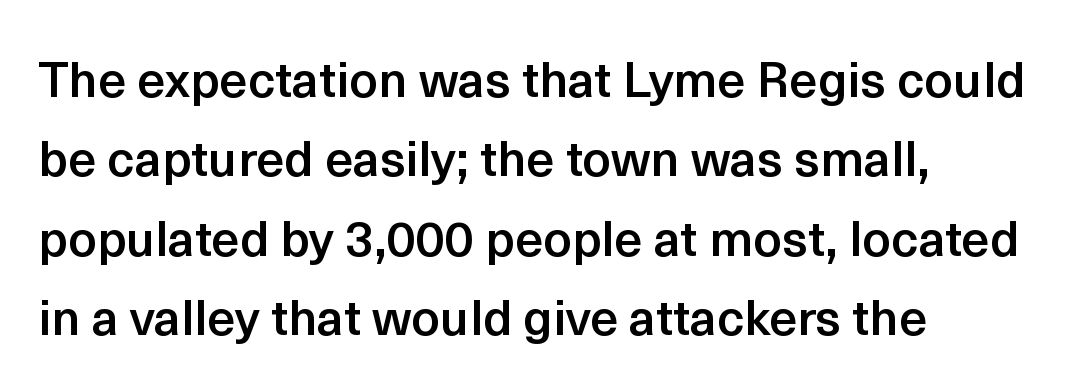
The image shows 50 px semibold sans-serif type, upright; set left-aligned, normal line spacing (1.59x), normal letter spacing, not underlined; a medium x-height.
